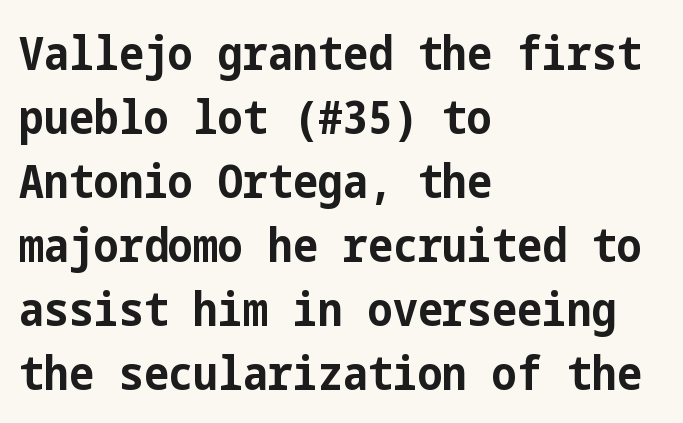
Q: Is the text bold? A: Yes.
Q: Is the text italic (slanted)? A: No, it is upright.
Q: Is the typeface a serif or a sans-serif typeface? A: Sans-serif.
Q: Is the text underlined? A: No.
Q: How is the paragraph aligned? A: Left-aligned.
Q: Is the spacing between letters normal or unusually wide? A: Normal.
Q: Is the spacing between lines tight, normal or loose? A: Normal.
Q: Width (condensed, normal, or wide)? A: Condensed.
Q: Stroke contrast? A: Low.
Q: x-height? A: Medium.
